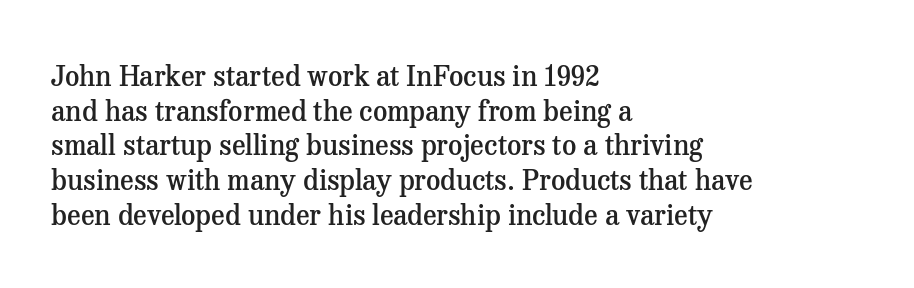
Q: Is the text bold? A: Semi-bold.
Q: Is the text italic (slanted)? A: No, it is upright.
Q: Is the typeface a serif or a sans-serif typeface? A: Serif.
Q: Is the text underlined? A: No.
Q: How is the paragraph aligned? A: Left-aligned.
Q: Is the spacing between letters normal or unusually wide? A: Normal.
Q: Width (condensed, normal, or wide)? A: Normal.
Q: Stroke contrast? A: Medium.
Q: x-height? A: Medium.
Q: Monospaced? A: No.
